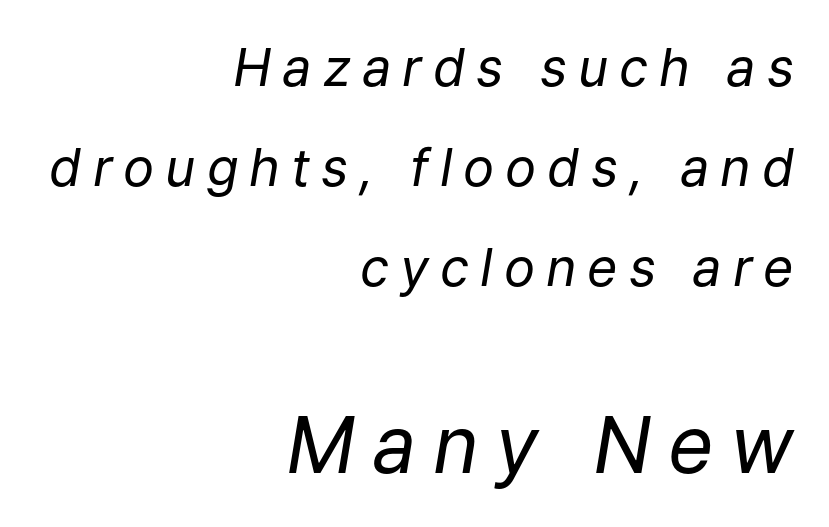
You could not count columns in this text — the font is proportionally spaced. The designer gave the closing block more size than the opening block. Unbolded letterforms with no extra heft. An italicized treatment has been applied to the whole sample.
